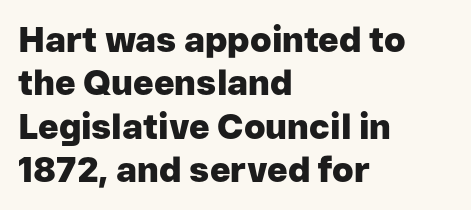
The image shows 35 px heavy sans-serif type, upright; set left-aligned, line spacing 1.24x, normal letter spacing, not underlined; low stroke contrast and a medium x-height.
